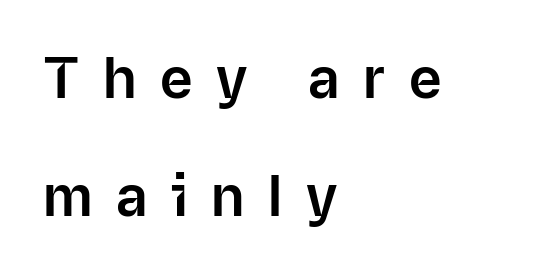
One-word summary of the alignment: left. Spacing verdict: proportional, widths tailored to each character. Lines of text with bare space underneath. The axis of the letterforms is exactly vertical. This sample uses expanded letter spacing, leaving extra air between glyphs. A typesetter would call this leading open, well beyond the default.
